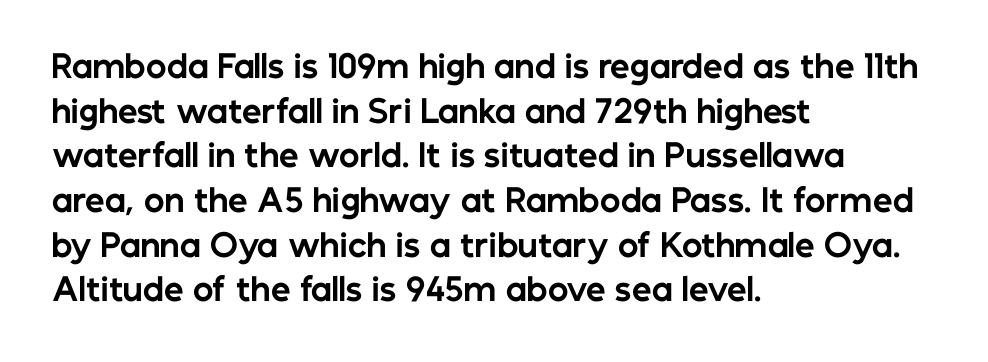
The glyphs are unaccompanied by any horizontal stroke below them. You could call the tracking neutral — neither tight nor loose. Stroke thickness is high; the sample reads as a true bold. Italic? Not at all — the glyphs are vertical. The face used here is proportionally spaced, like ordinary book or web type.
